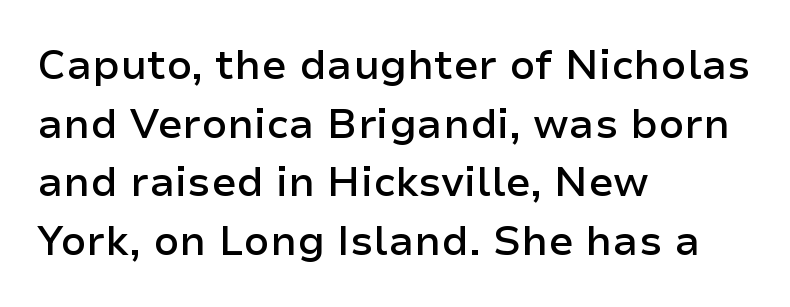
The image shows 41 px semibold sans-serif type, upright; set left-aligned, normal line spacing (1.43x), normal letter spacing, not underlined; low stroke contrast and a medium x-height.
